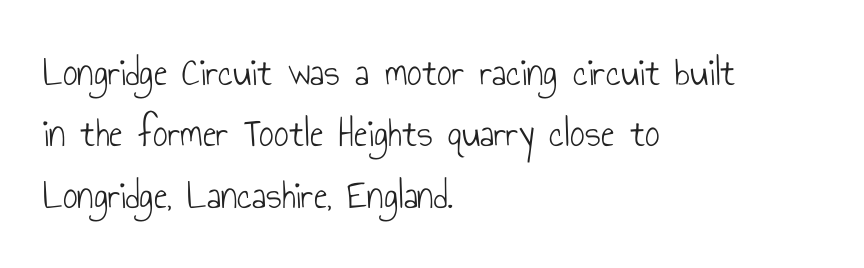
The image shows 41 px light, condensed sans-serif type, upright; set left-aligned, normal line spacing (1.5x), normal letter spacing, not underlined; low stroke contrast and a small x-height.
